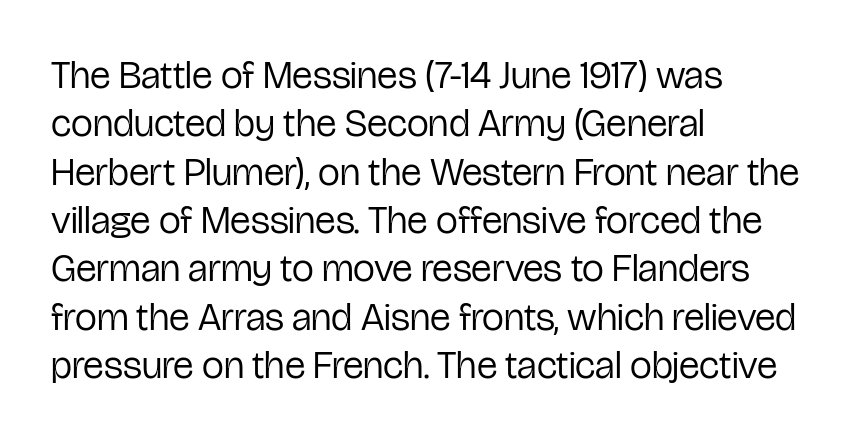
This rendering uses left alignment, leaving the right contour irregular. No extra tracking has been applied to these lines. These lines are composed in type without serifs. Here the designer chose a conventional face with non-uniform glyph widths.
